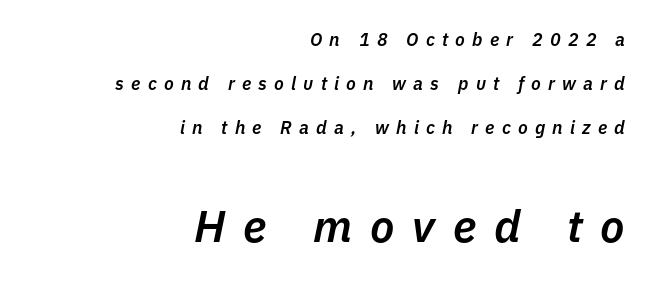
The image shows 45 px semibold type, italic (leaning right); set right-aligned, loose line spacing (2.44x), unusually wide letter spacing (+0.4 em), not underlined; the second (bottom) block is 2.5x larger; low stroke contrast and a medium x-height.
